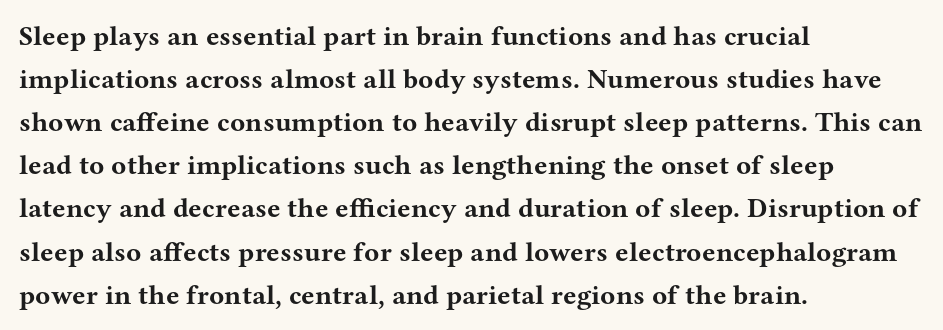
The image shows 28 px bold, wide serif type, upright; set left-aligned, normal line spacing (1.54x), normal letter spacing, not underlined; medium stroke contrast and a medium x-height.
